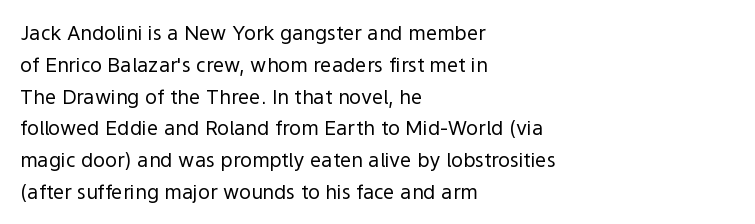
This is not heavy type; no bold has been used. Tracking here is standard; glyphs follow each other at the usual distance. Horizontal bands of white between lines are of average thickness. Underlining? Definitely not there. A student would call this left alignment; a typographer would say flush left, rag right.
